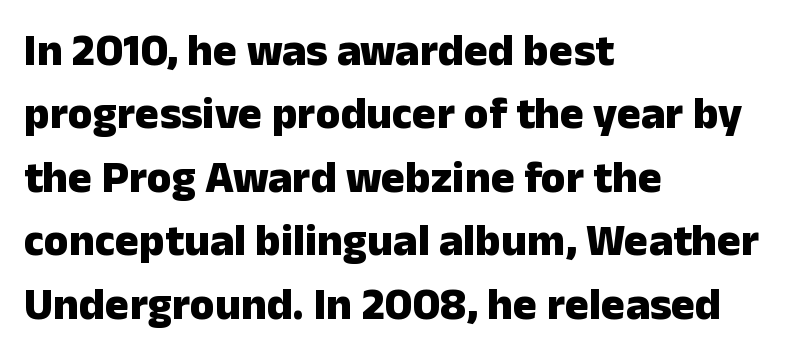
{"serif": "no", "italic": "no", "bold": "yes", "weight": "heavy", "width": "normal", "stroke_contrast": "low", "x_height": "medium", "monospaced": "no", "underline": "no", "align": "left", "line_spacing": "normal", "line_spacing_ratio": 1.41, "letter_spacing": "normal", "letter_spacing_em": 0.0, "glyph_px": 45}
